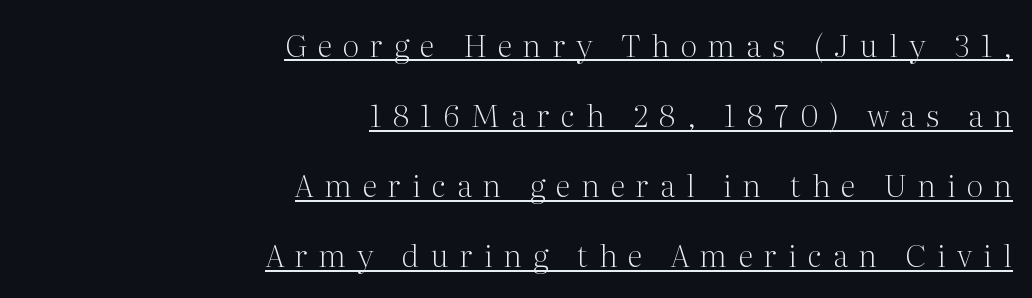
Q: Is the text bold? A: No.
Q: Is the text italic (slanted)? A: No, it is upright.
Q: Is the typeface a serif or a sans-serif typeface? A: Serif.
Q: Is the text underlined? A: Yes.
Q: How is the paragraph aligned? A: Right-aligned.
Q: Is the spacing between letters normal or unusually wide? A: Unusually wide.
Q: Is the spacing between lines tight, normal or loose? A: Loose.
Q: Width (condensed, normal, or wide)? A: Normal.
Q: Stroke contrast? A: Medium.
Q: x-height? A: Medium.
Q: Monospaced? A: No.
